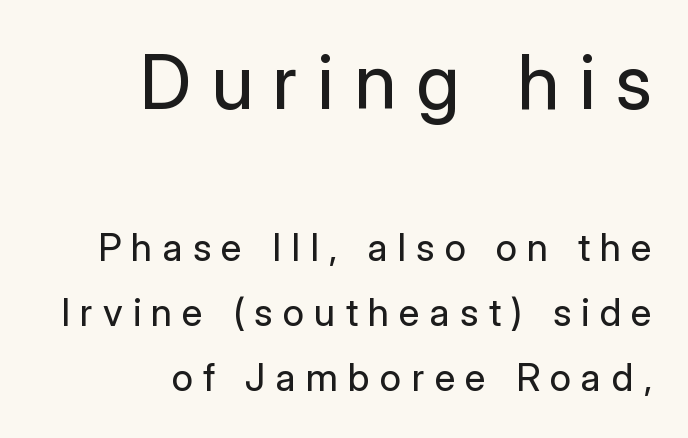
Q: Is the text bold? A: No.
Q: Is the text italic (slanted)? A: No, it is upright.
Q: Is the typeface a serif or a sans-serif typeface? A: Sans-serif.
Q: Is the text underlined? A: No.
Q: How is the paragraph aligned? A: Right-aligned.
Q: Is the spacing between letters normal or unusually wide? A: Unusually wide.
Q: Which block of text is set in a larger size, the first (top) or the second (bottom)? A: The first (top) one.
Q: Width (condensed, normal, or wide)? A: Normal.
Q: Stroke contrast? A: Low.
Q: x-height? A: Medium.
Q: Monospaced? A: No.
